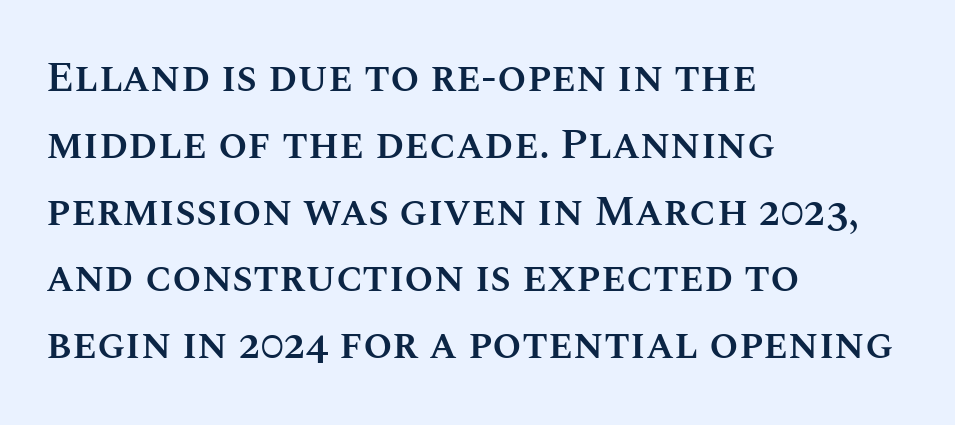
A normal amount of white space separates one row of letters from the next. Glyph-to-glyph distance matches everyday printed text. The words here are not underlined. Which margin do the lines hug? The left one — the right edge is uneven. Slightly chunky letters — semibold, I'd say, not full bold.
